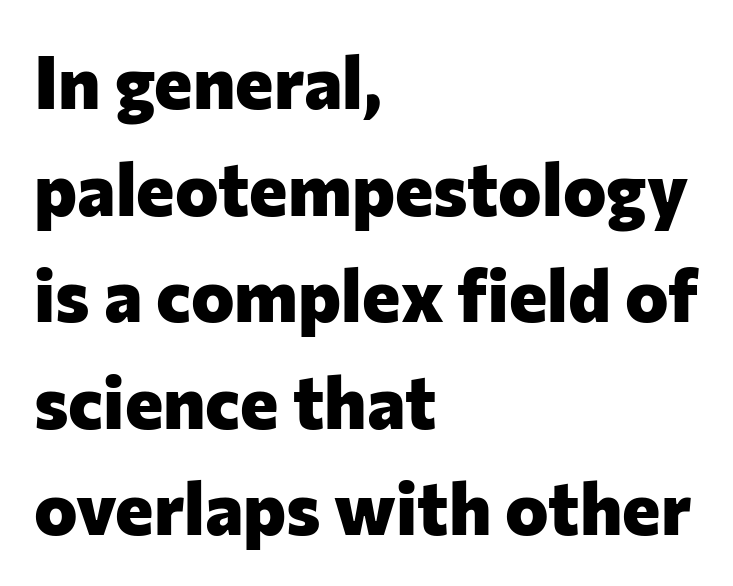
{"serif": "no", "italic": "no", "bold": "yes", "weight": "heavy", "width": "normal", "stroke_contrast": "low", "x_height": "medium", "monospaced": "no", "underline": "no", "align": "left", "line_spacing": "normal", "line_spacing_ratio": 1.46, "letter_spacing": "normal", "letter_spacing_em": 0.0, "glyph_px": 73}
